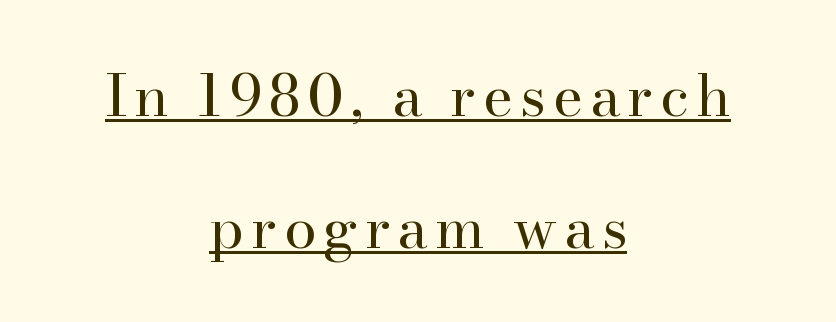
The image shows 58 px regular-weight serif type, upright; set centered, loose line spacing (2.27x), underlined; high stroke contrast and a small x-height.
